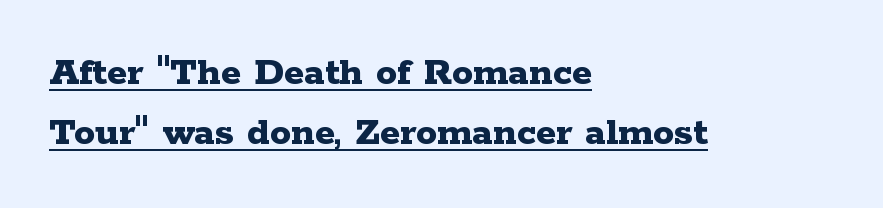
Here the designer chose a conventional face with non-uniform glyph widths. Tracking value appears to be zero — textbook default spacing. Heft: maximum for text — a bold. It's the straight-up-and-down kind of type. Students, observe: this is what conventionally led text looks like. A typesetter would label this face a serif.
